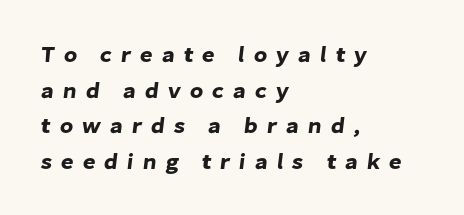
The image shows 22 px text type; set left-aligned, normal line spacing (1.62x), unusually wide letter spacing (+0.4 em), not underlined.
